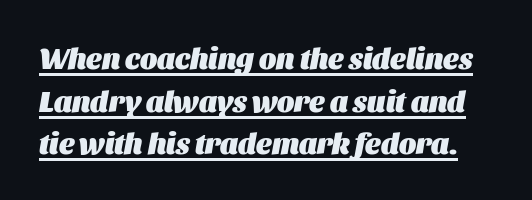
Quick note: underline on. Each new line begins a customary step beneath the previous one. These lines keep a tight, regular rhythm from letter to letter. These lines were composed using italics.
